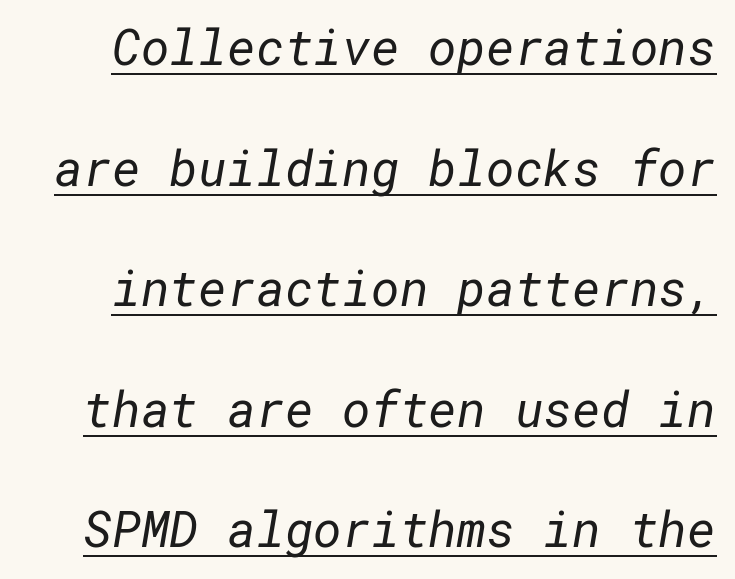
{"serif": "no", "bold": "no", "weight": "regular", "width": "normal", "stroke_contrast": "low", "x_height": "medium", "underline": "yes", "line_spacing": "loose", "line_spacing_ratio": 2.46, "letter_spacing": "normal", "letter_spacing_em": 0.0, "glyph_px": 49}
